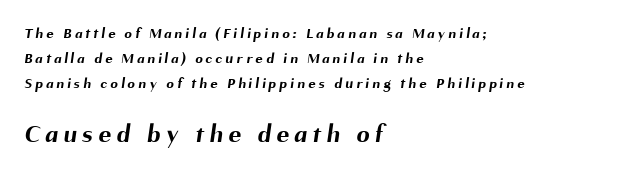
{"bold": "yes", "underline": "no", "align": "left", "line_spacing": "normal", "line_spacing_ratio": 1.66, "letter_spacing": "wide", "letter_spacing_em": 0.22, "larger_block": "second", "size_ratio": 1.73, "glyph_px": 26}
